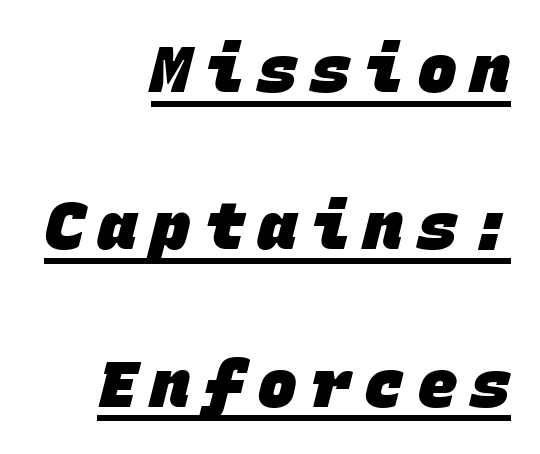
Q: Is the text bold? A: Yes.
Q: Is the typeface a serif or a sans-serif typeface? A: Sans-serif.
Q: Is the text underlined? A: Yes.
Q: How is the paragraph aligned? A: Right-aligned.
Q: Is the spacing between letters normal or unusually wide? A: Unusually wide.
Q: Is the spacing between lines tight, normal or loose? A: Loose.
Q: Width (condensed, normal, or wide)? A: Normal.
Q: Stroke contrast? A: Low.
Q: x-height? A: Large.
Q: Monospaced? A: Yes.
